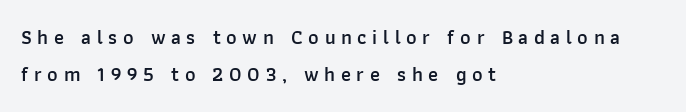
Summary of weight: moderately heavy, a semibold. The baseline area is clear. Tall strokes in this sample are plumb rather than angled. Honestly, the letter spacing is so wide it's the main thing you notice. Casual observation: everything's shoved over to the left.
